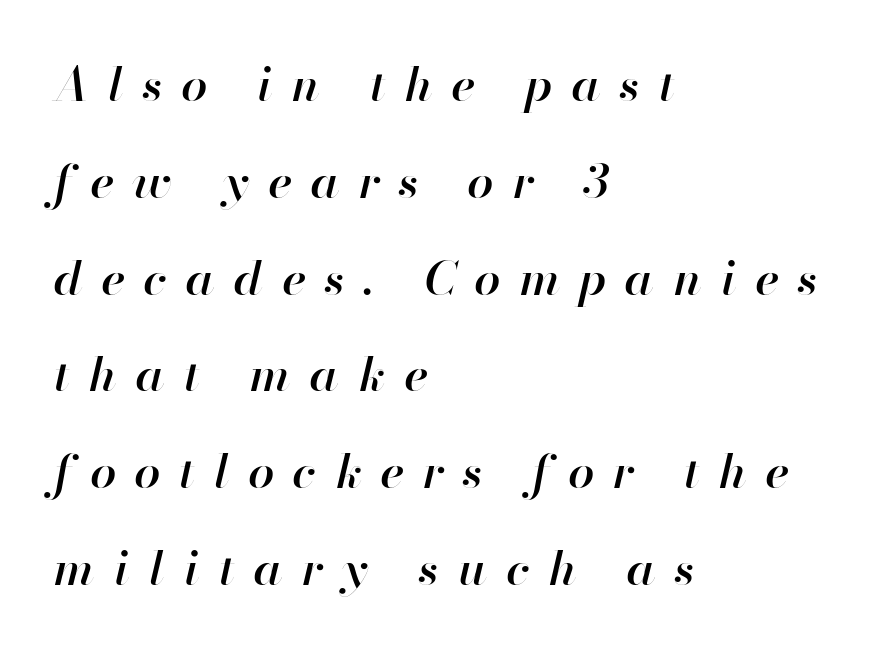
The image shows 47 px semibold type, italic (leaning right); set left-aligned, loose line spacing (2.06x), unusually wide letter spacing (+0.41 em), not underlined; high stroke contrast and a small x-height.
